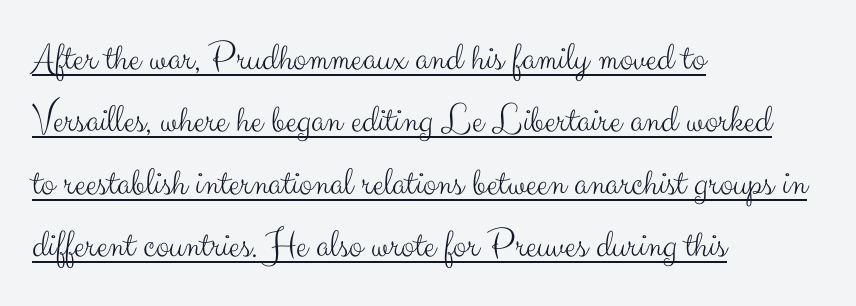
The image shows 40 px light sans-serif type; set left-aligned, normal line spacing (1.56x), normal letter spacing, underlined; medium stroke contrast and a small x-height.
